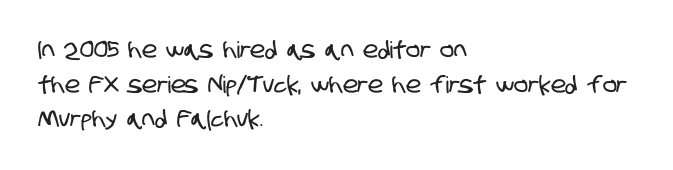
Q: Is the text underlined? A: No.
Q: How is the paragraph aligned? A: Left-aligned.
Q: Is the spacing between letters normal or unusually wide? A: Normal.
Q: Is the spacing between lines tight, normal or loose? A: Normal.
